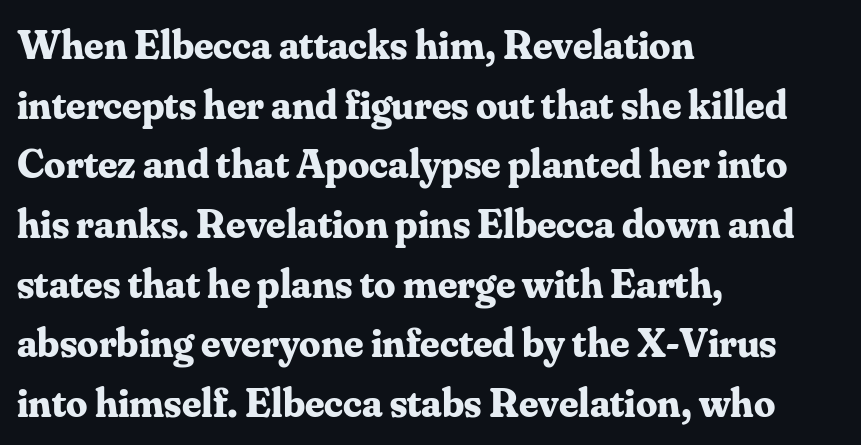
Q: Is the text bold? A: Yes.
Q: Is the text italic (slanted)? A: No, it is upright.
Q: Is the typeface a serif or a sans-serif typeface? A: Serif.
Q: Is the text underlined? A: No.
Q: How is the paragraph aligned? A: Left-aligned.
Q: Is the spacing between letters normal or unusually wide? A: Normal.
Q: Is the spacing between lines tight, normal or loose? A: Normal.
Q: Width (condensed, normal, or wide)? A: Normal.
Q: Stroke contrast? A: Medium.
Q: x-height? A: Small.
Q: Monospaced? A: No.
